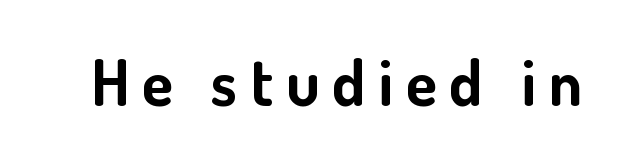
{"serif": "no", "italic": "no", "bold": "yes", "weight": "bold", "width": "normal", "stroke_contrast": "low", "x_height": "small", "monospaced": "no", "underline": "no", "letter_spacing": "wide", "letter_spacing_em": 0.2, "glyph_px": 64}
